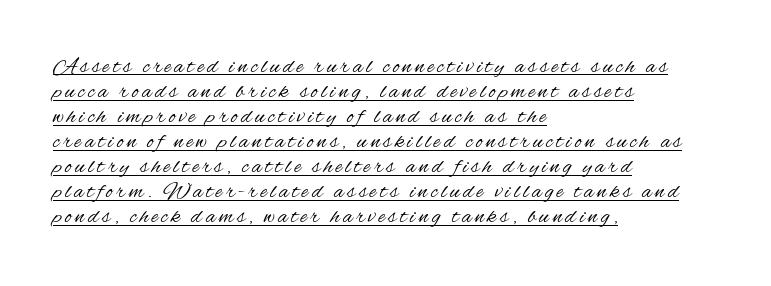
The image shows 23 px text type; set left-aligned, tight line spacing (1.09x), underlined.
